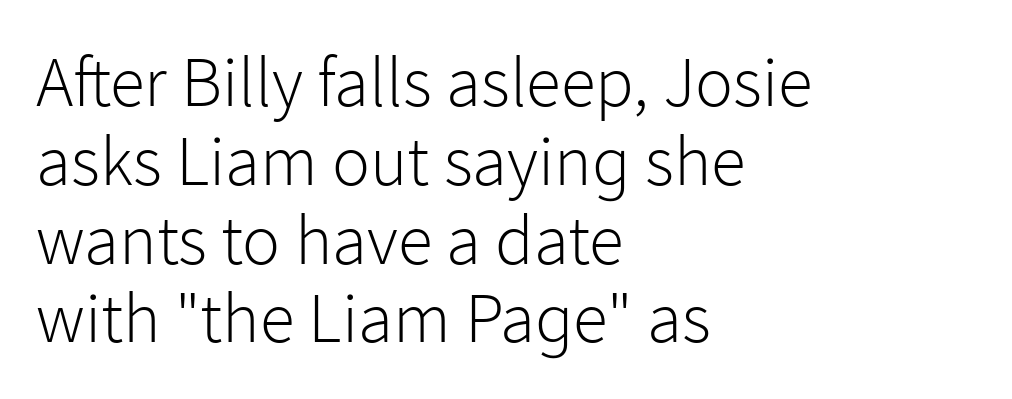
Q: Is the text bold? A: No.
Q: Is the text italic (slanted)? A: No, it is upright.
Q: Is the typeface a serif or a sans-serif typeface? A: Sans-serif.
Q: Is the text underlined? A: No.
Q: How is the paragraph aligned? A: Left-aligned.
Q: Is the spacing between letters normal or unusually wide? A: Normal.
Q: Is the spacing between lines tight, normal or loose? A: Tight.
Q: Width (condensed, normal, or wide)? A: Normal.
Q: Stroke contrast? A: Low.
Q: x-height? A: Medium.
Q: Monospaced? A: No.
